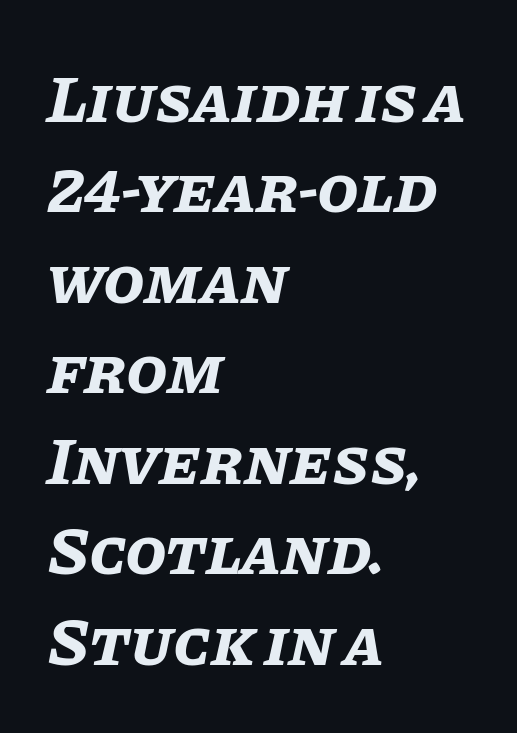
Q: Is the text bold? A: Yes.
Q: Is the text italic (slanted)? A: Yes, it leans right by about 11 degrees.
Q: Is the text underlined? A: No.
Q: How is the paragraph aligned? A: Left-aligned.
Q: Is the spacing between letters normal or unusually wide? A: Normal.
Q: Is the spacing between lines tight, normal or loose? A: Normal.
Q: Width (condensed, normal, or wide)? A: Normal.
Q: Stroke contrast? A: Low.
Q: x-height? A: Large.
Q: Monospaced? A: No.
